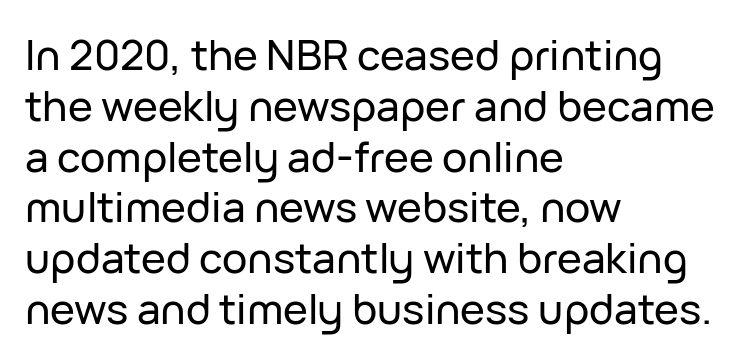
Q: Is the text italic (slanted)? A: No, it is upright.
Q: Is the typeface a serif or a sans-serif typeface? A: Sans-serif.
Q: Is the text underlined? A: No.
Q: How is the paragraph aligned? A: Left-aligned.
Q: Is the spacing between letters normal or unusually wide? A: Normal.
Q: Width (condensed, normal, or wide)? A: Normal.
Q: Stroke contrast? A: Low.
Q: x-height? A: Medium.
Q: Monospaced? A: No.
